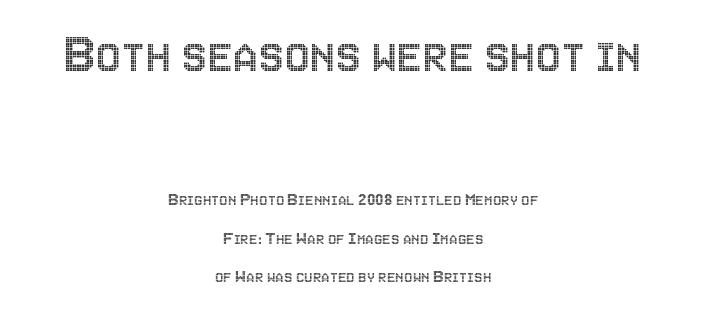
{"italic": "no", "width": "condensed", "x_height": "large", "monospaced": "no", "underline": "no", "align": "center", "line_spacing": "loose", "line_spacing_ratio": 2.04, "letter_spacing": "normal", "letter_spacing_em": 0.0, "larger_block": "first", "size_ratio": 3.0, "glyph_px": 57}
